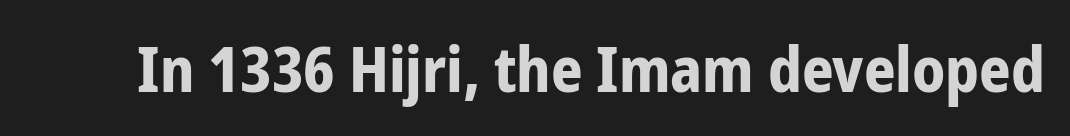
Q: Is the text bold? A: Yes.
Q: Is the text italic (slanted)? A: No, it is upright.
Q: Is the typeface a serif or a sans-serif typeface? A: Sans-serif.
Q: Is the text underlined? A: No.
Q: Is the spacing between letters normal or unusually wide? A: Normal.
Q: Width (condensed, normal, or wide)? A: Condensed.
Q: Stroke contrast? A: Low.
Q: x-height? A: Medium.
Q: Monospaced? A: No.
